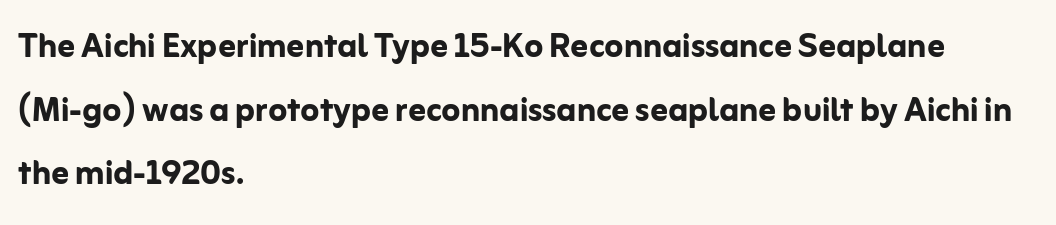
Q: Is the text bold? A: Yes.
Q: Is the text italic (slanted)? A: No, it is upright.
Q: Is the typeface a serif or a sans-serif typeface? A: Sans-serif.
Q: Is the text underlined? A: No.
Q: How is the paragraph aligned? A: Left-aligned.
Q: Is the spacing between letters normal or unusually wide? A: Normal.
Q: Is the spacing between lines tight, normal or loose? A: Normal.
Q: Width (condensed, normal, or wide)? A: Normal.
Q: Stroke contrast? A: Low.
Q: x-height? A: Medium.
Q: Monospaced? A: No.
